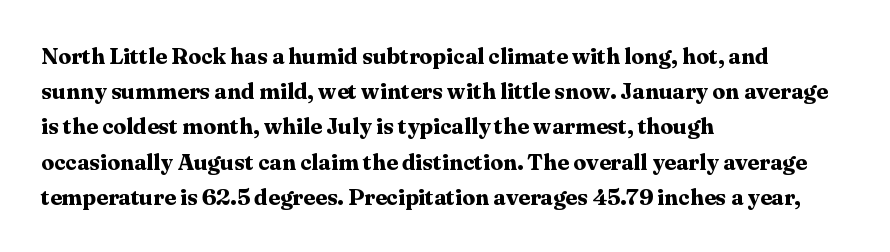
{"italic": "no", "bold": "yes", "underline": "no", "align": "left", "line_spacing": "normal", "line_spacing_ratio": 1.53, "letter_spacing": "normal", "letter_spacing_em": 0.0, "glyph_px": 23}
